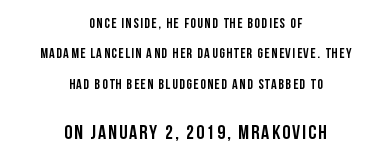
Each glyph is drawn with heavy, bold strokes. Beneath every word, the page is bare. The passage shown stacks its lines with a broad gap. Style check: upright. Bigger letters appear in the bottom chunk; the top chunk is reduced. Does the copy run flush right? No — it is centered line by line.
